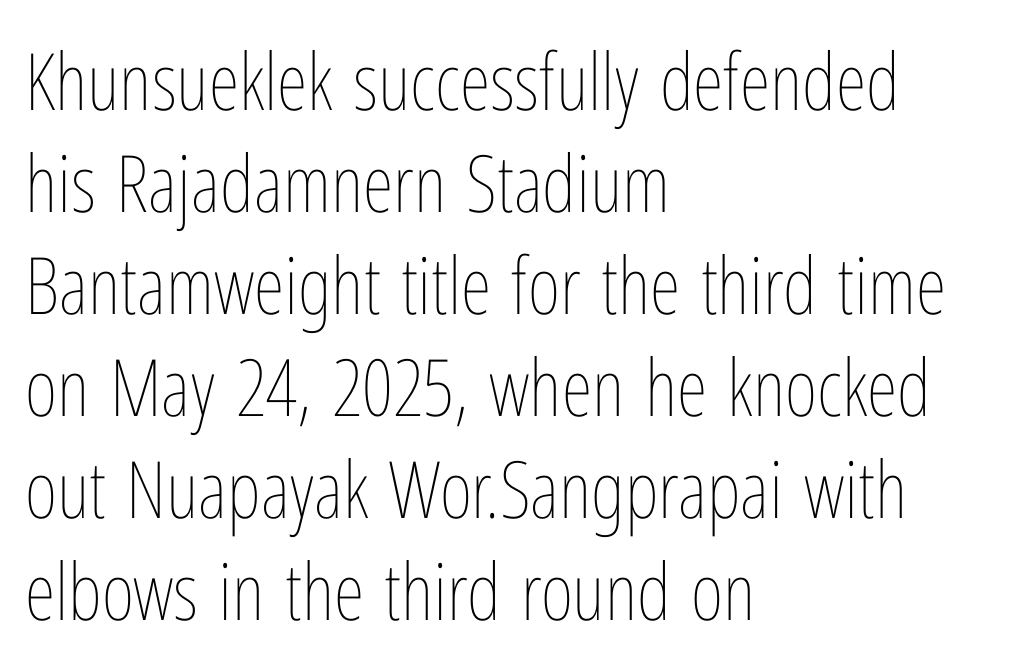
Q: Is the text bold? A: No.
Q: Is the text italic (slanted)? A: No, it is upright.
Q: Is the text underlined? A: No.
Q: How is the paragraph aligned? A: Left-aligned.
Q: Is the spacing between letters normal or unusually wide? A: Normal.
Q: Is the spacing between lines tight, normal or loose? A: Normal.
Q: Width (condensed, normal, or wide)? A: Condensed.
Q: Stroke contrast? A: Low.
Q: x-height? A: Medium.
Q: Monospaced? A: No.
